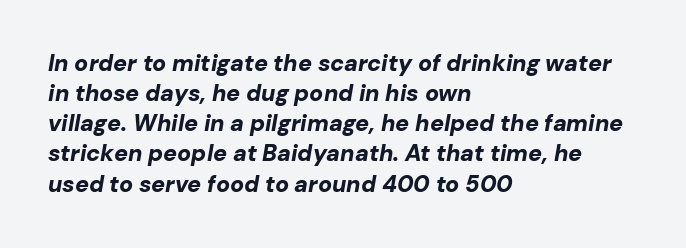
Does the weight exceed regular? Yes, all the way to bold. Does extra space separate the letters? No, they use regular spacing. The text carries the slant typical of an italic or oblique font. Vertically, the passage feels balanced, rows spaced as you'd expect. Each line starts at the same left margin while the right side varies. Check the space under the baseline: it is left empty.
